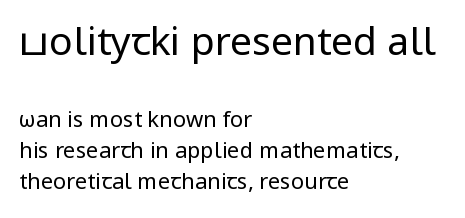
The image shows 39 px regular-weight sans-serif type, upright; set left-aligned, normal line spacing (1.42x), normal letter spacing, not underlined; the first (top) block is 1.77x larger; low stroke contrast and a medium x-height.
